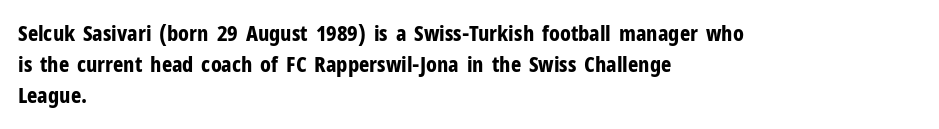
Ordinary non-slanted type is in use. The space between consecutive lines is moderate. The strokes are fattened all the way to bold. No extra tracking has been applied to these lines. Quick note: underline off. The typesetter chose a ragged-right arrangement here.
